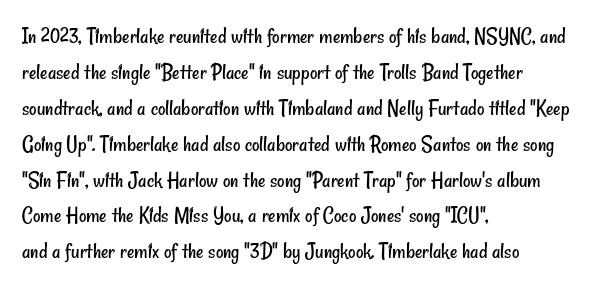
{"bold": "no", "underline": "no", "align": "left", "line_spacing": "normal", "line_spacing_ratio": 1.56, "letter_spacing": "normal", "letter_spacing_em": 0.0, "glyph_px": 23}
